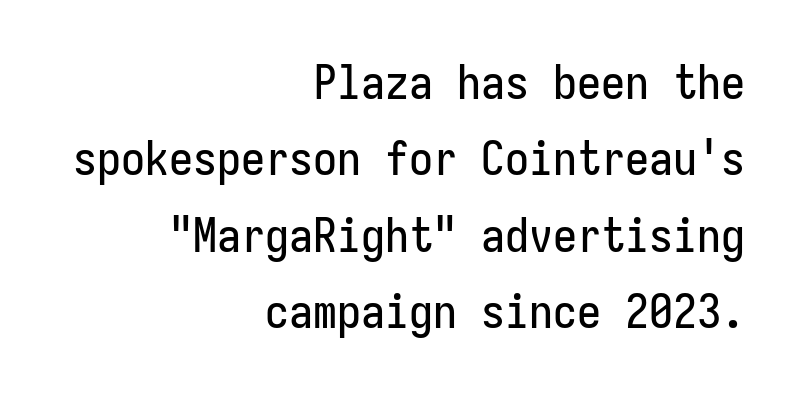
{"serif": "no", "italic": "no", "width": "condensed", "stroke_contrast": "low", "x_height": "medium", "underline": "no", "align": "right", "line_spacing": "normal", "line_spacing_ratio": 1.59, "letter_spacing": "normal", "letter_spacing_em": 0.0, "glyph_px": 48}
